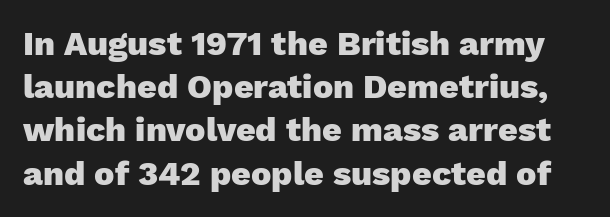
{"serif": "no", "italic": "no", "bold": "yes", "weight": "heavy", "width": "normal", "stroke_contrast": "low", "x_height": "medium", "monospaced": "no", "underline": "no", "line_spacing": "normal", "line_spacing_ratio": 1.27, "letter_spacing": "normal", "letter_spacing_em": 0.0, "glyph_px": 34}
